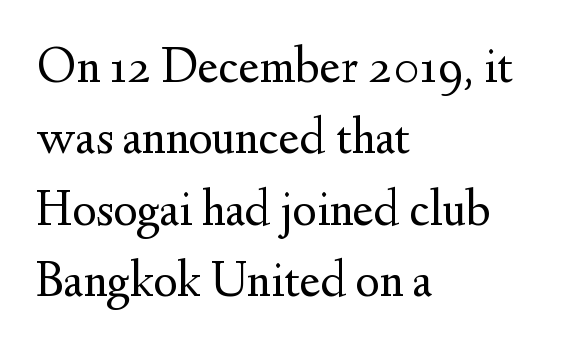
Q: Is the text bold? A: No.
Q: Is the text italic (slanted)? A: No, it is upright.
Q: Is the typeface a serif or a sans-serif typeface? A: Serif.
Q: Is the text underlined? A: No.
Q: How is the paragraph aligned? A: Left-aligned.
Q: Is the spacing between letters normal or unusually wide? A: Normal.
Q: Is the spacing between lines tight, normal or loose? A: Normal.
Q: Width (condensed, normal, or wide)? A: Normal.
Q: Stroke contrast? A: Medium.
Q: x-height? A: Small.
Q: Monospaced? A: No.
